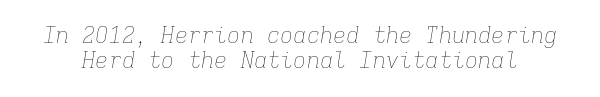
The strokes are not fattened; the text isn't bold. The space beneath each line is pristine and unruled. Nobody touched the tracking dial on this one. This sample trades vertical openness for compactness between lines. The letters are slanted; this is an italic face.
